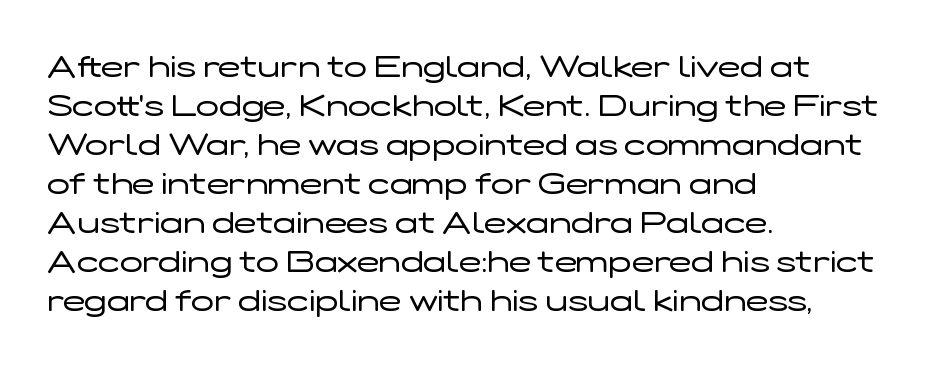
Stroke thickness stays within the range of a standard reading face or lighter. Standard letterfit; no display-style spreading of the glyphs. The letters stand straight up with perfectly vertical stems. Letterform terminals end flat and unadorned throughout the passage.
